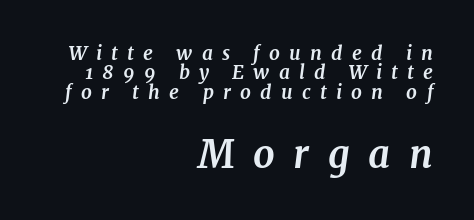
{"serif": "yes", "italic": "yes", "lean": "right", "slant_degrees": 7, "bold": "yes", "weight": "bold", "width": "normal", "stroke_contrast": "medium", "x_height": "medium", "monospaced": "no", "underline": "no", "align": "right", "line_spacing": "tight", "line_spacing_ratio": 1.02, "letter_spacing": "wide", "letter_spacing_em": 0.49, "larger_block": "second", "size_ratio": 2.0, "glyph_px": 38}
